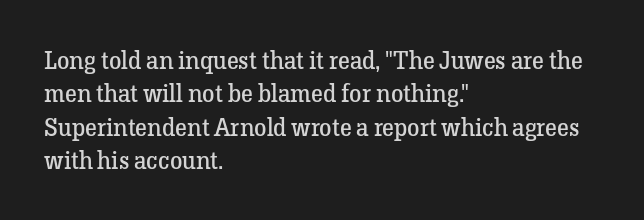
The image shows 25 px text type, upright; set left-aligned, normal line spacing (1.34x), normal letter spacing, not underlined.
